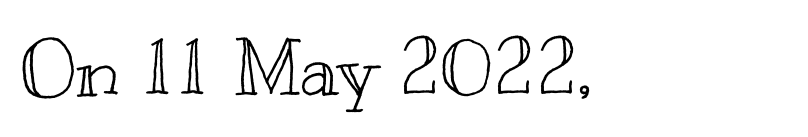
The image shows 76 px wide type, upright; set left-aligned, normal letter spacing, not underlined; a small x-height.
